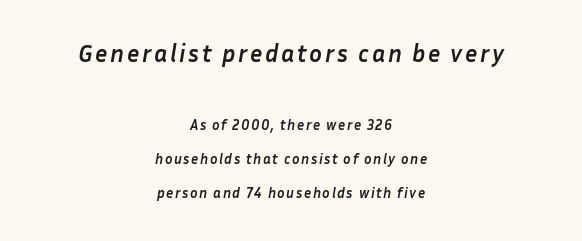
The image shows 24 px bold type, italic (leaning right); set centered, loose line spacing (2.44x), not underlined; the first (top) block is 1.71x larger.
